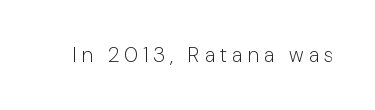
Weight class: somewhere from thin through regular. Posture: straight, roman, zero tilt. Beneath every word, the page is bare. Glyph-to-glyph distance is far greater than everyday printed text.
